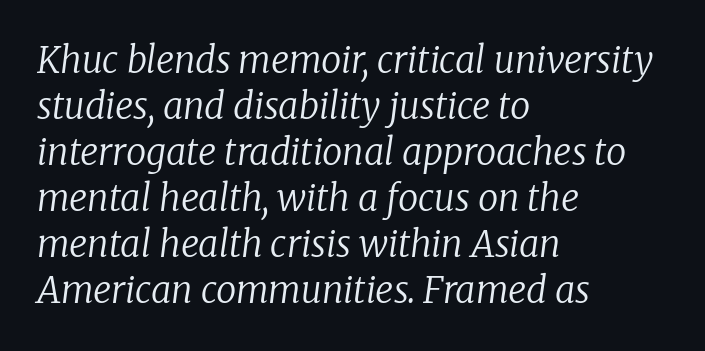
The image shows 36 px regular-weight serif type, italic (leaning right); set left-aligned, normal line spacing (1.28x), normal letter spacing, not underlined; low stroke contrast and a medium x-height.
